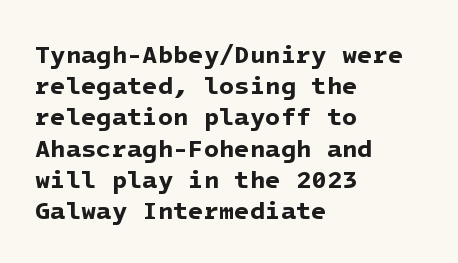
{"bold": "yes", "underline": "no", "align": "left", "line_spacing": "normal", "line_spacing_ratio": 1.25, "letter_spacing": "normal", "letter_spacing_em": 0.0, "glyph_px": 25}
